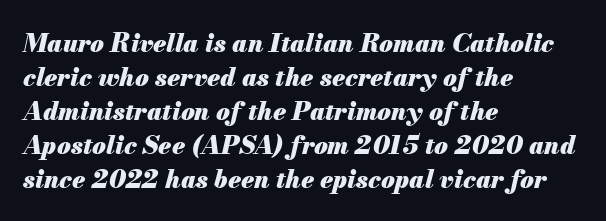
Strong, thick strokes mark this as bold type. Rendered with sloped, italic letterforms. Teacher's note: observe the even left margin — that is flush-left alignment. The passage shown stacks its lines at a standard gap. You could call the tracking neutral — neither tight nor loose. Underline: absent.
